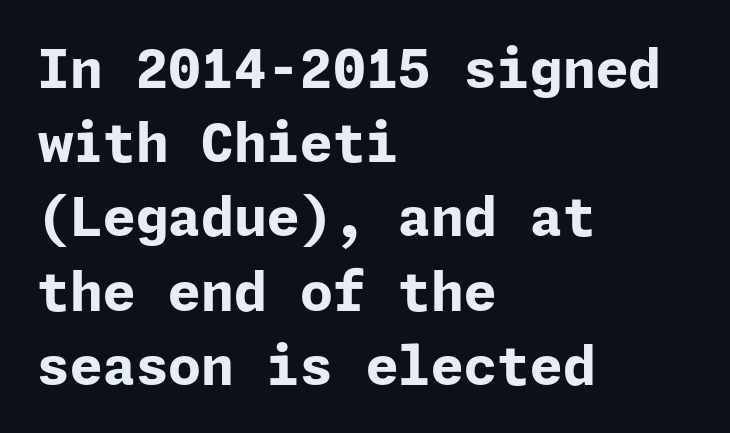
{"serif": "no", "italic": "no", "bold": "yes", "weight": "bold", "width": "normal", "stroke_contrast": "low", "x_height": "medium", "underline": "no", "align": "left", "line_spacing": "normal", "line_spacing_ratio": 1.4, "letter_spacing": "normal", "letter_spacing_em": 0.0, "glyph_px": 53}
